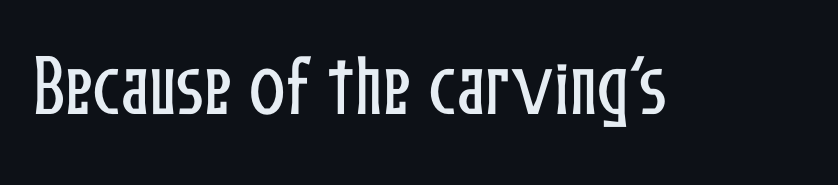
{"italic": "no", "width": "condensed", "stroke_contrast": "low", "x_height": "medium", "monospaced": "no", "underline": "no", "letter_spacing": "normal", "letter_spacing_em": 0.0, "glyph_px": 67}
